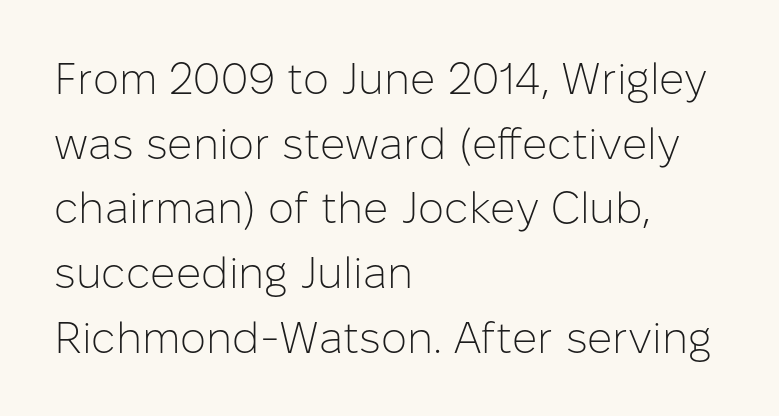
Students, note that the glyphs here touch the page at normal intervals. Compared with a centered layout, this one pins lines to the left instead. This block has exactly the height ordinary leading produces. The glyphs in this specimen are sans serif. Tall strokes in this sample are plumb rather than angled. Think of a printed novel: that variable character pitch is what you see here.
